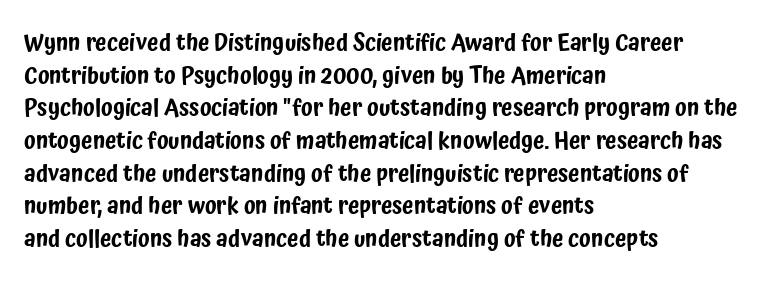
Q: Is the text italic (slanted)? A: No, it is upright.
Q: Is the text underlined? A: No.
Q: How is the paragraph aligned? A: Left-aligned.
Q: Is the spacing between letters normal or unusually wide? A: Normal.
Q: Is the spacing between lines tight, normal or loose? A: Normal.
